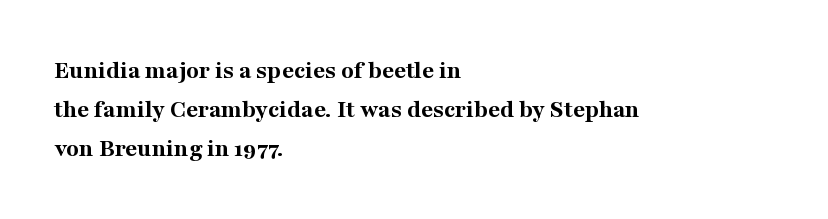
Successive baselines arrive at the customary interval. Nope, not italic — everything's standing straight. Stroke thickness is high; the sample reads as a true bold. Line starts are locked; line ends wander. Clear beneath every line of the passage. The line texture is even and compact thanks to regular tracking.
